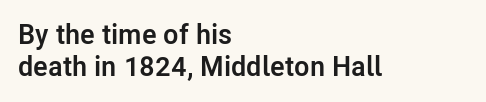
{"serif": "no", "italic": "no", "bold": "yes", "weight": "semibold", "width": "normal", "stroke_contrast": "low", "x_height": "medium", "monospaced": "no", "underline": "no", "align": "left", "line_spacing": "tight", "line_spacing_ratio": 1.15, "letter_spacing": "normal", "letter_spacing_em": 0.0, "glyph_px": 28}
